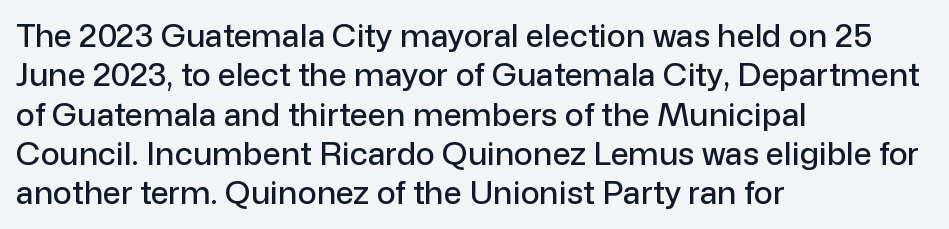
Observe the absence of serifs on each vertical stroke in this sample. Look at the tracking — it's just the regular setting, nothing added. Proportional: the letters do not fall into vertical columns. Underlining? Definitely not there. Caption: multi-line text, flush left, ragged right. Style check: upright.
